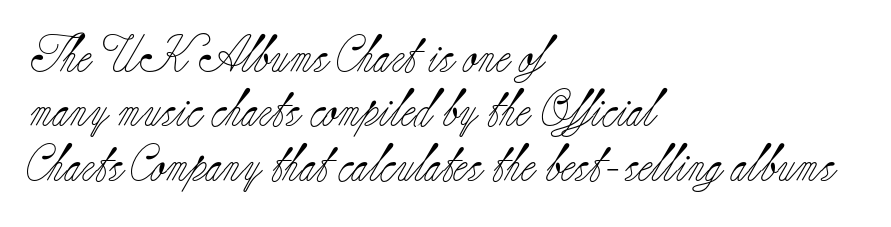
No letter is thick-stroked: the sample isn't bold. You could not count columns in this text — the font is proportionally spaced. The gap between lines stays unmarked. You can tell from the footed stems that serif type was used. Summary of vertical rhythm: regular, with standard interline spacing.
